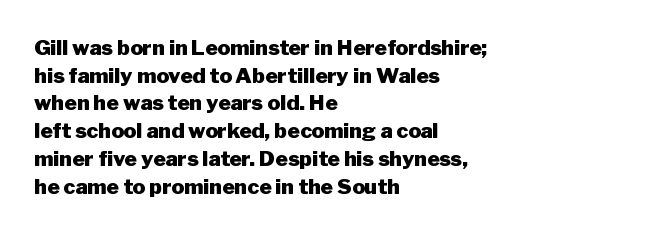
{"italic": "no", "bold": "yes", "underline": "no", "align": "left", "line_spacing": "normal", "line_spacing_ratio": 1.32, "letter_spacing": "normal", "letter_spacing_em": 0.0, "glyph_px": 21}
